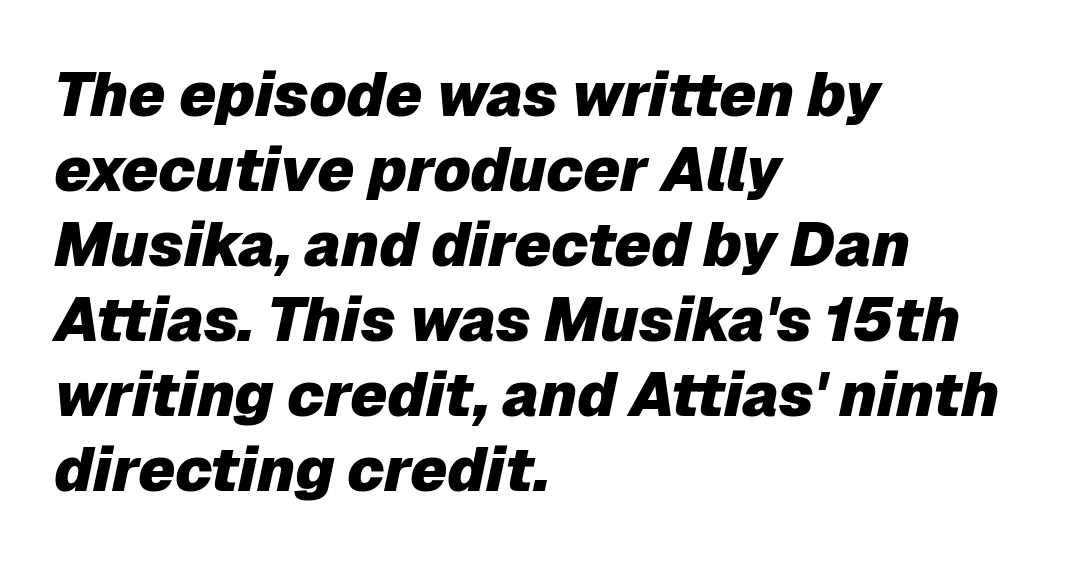
The image shows 61 px heavy type, italic (leaning right); set left-aligned, line spacing 1.23x, normal letter spacing, not underlined; low stroke contrast and a medium x-height.
